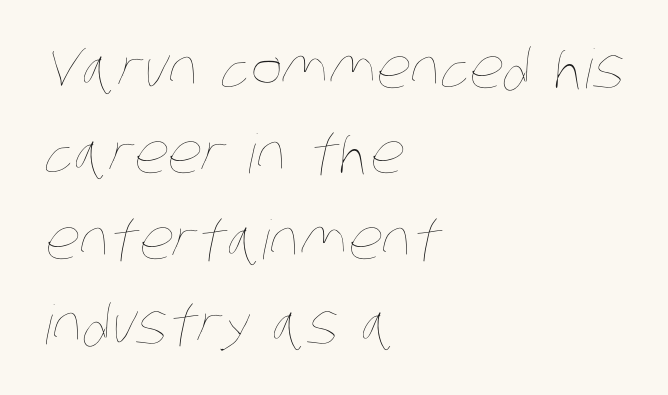
The image shows 54 px thin, condensed type; set left-aligned, normal line spacing (1.58x), normal letter spacing, not underlined; low stroke contrast and a large x-height.
